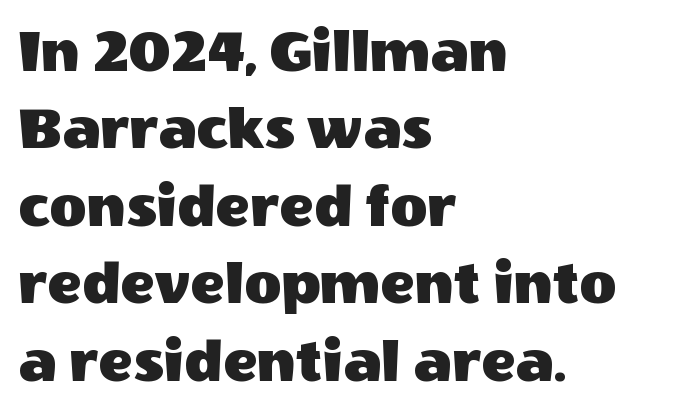
Letters rest on an invisible, unmarked baseline. Grotesque or geometric, the face here clearly has no serifs. Think of a printed novel: that variable character pitch is what you see here. This is roman type, the default non-slanted kind. The paragraph shown leans on its left margin.
